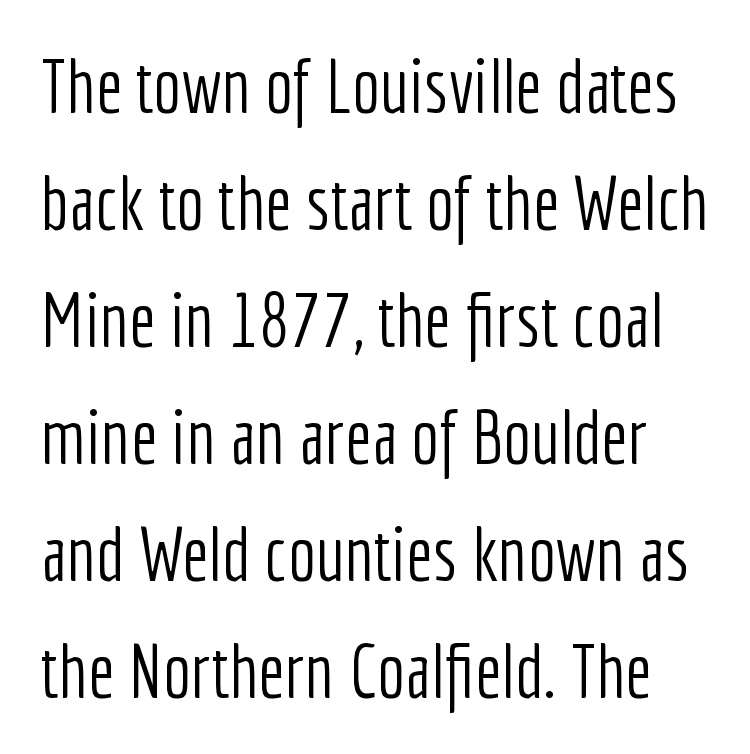
Q: Is the text bold? A: No.
Q: Is the text italic (slanted)? A: No, it is upright.
Q: Is the typeface a serif or a sans-serif typeface? A: Sans-serif.
Q: Is the text underlined? A: No.
Q: Is the spacing between letters normal or unusually wide? A: Normal.
Q: Is the spacing between lines tight, normal or loose? A: Normal.
Q: Width (condensed, normal, or wide)? A: Condensed.
Q: Stroke contrast? A: Low.
Q: x-height? A: Medium.
Q: Monospaced? A: No.
